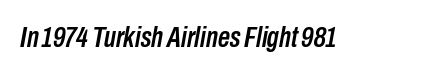
Q: Is the text italic (slanted)? A: Yes, it leans right by about 10 degrees.
Q: Is the text underlined? A: No.
Q: Is the spacing between letters normal or unusually wide? A: Normal.
Q: Width (condensed, normal, or wide)? A: Condensed.
Q: Stroke contrast? A: Low.
Q: x-height? A: Medium.
Q: Monospaced? A: No.
